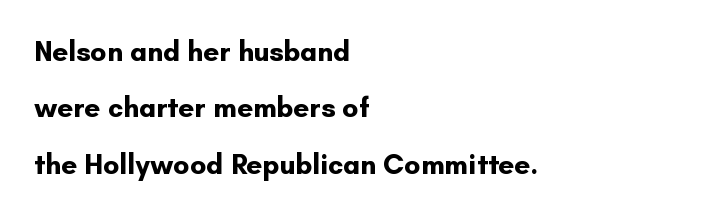
Does the leading feel generous? Absolutely, it's lavish. Underlining? Definitely not there. These lines are rendered in a variable-pitch font. To sum up the face: it is a sans, with no serifs.
